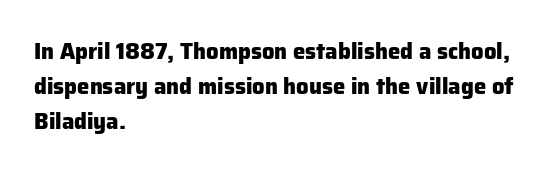
Q: Is the text bold? A: Yes.
Q: Is the text italic (slanted)? A: No, it is upright.
Q: Is the text underlined? A: No.
Q: How is the paragraph aligned? A: Left-aligned.
Q: Is the spacing between letters normal or unusually wide? A: Normal.
Q: Is the spacing between lines tight, normal or loose? A: Normal.
